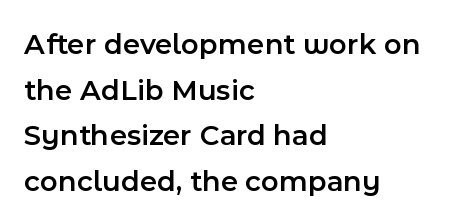
Q: Is the text bold? A: Semi-bold.
Q: Is the text italic (slanted)? A: No, it is upright.
Q: Is the typeface a serif or a sans-serif typeface? A: Sans-serif.
Q: Is the text underlined? A: No.
Q: How is the paragraph aligned? A: Left-aligned.
Q: Is the spacing between letters normal or unusually wide? A: Normal.
Q: Is the spacing between lines tight, normal or loose? A: Normal.
Q: Width (condensed, normal, or wide)? A: Normal.
Q: x-height? A: Medium.
Q: Monospaced? A: No.
